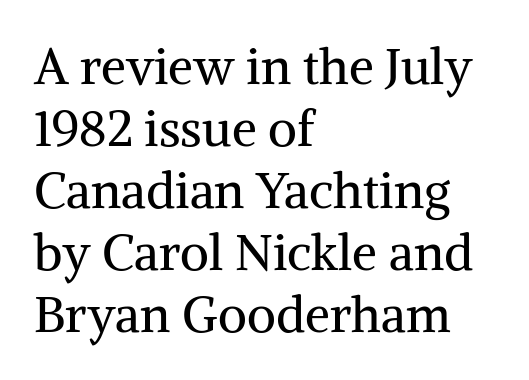
Little horizontal feet cap the strokes, marking this as serif type. This sample uses plain, unmodified letter spacing. Proportional: the letters do not fall into vertical columns. Ordinary non-slanted type is in use. The lines are quadded left. Ink coverage per letter is moderate at most.
